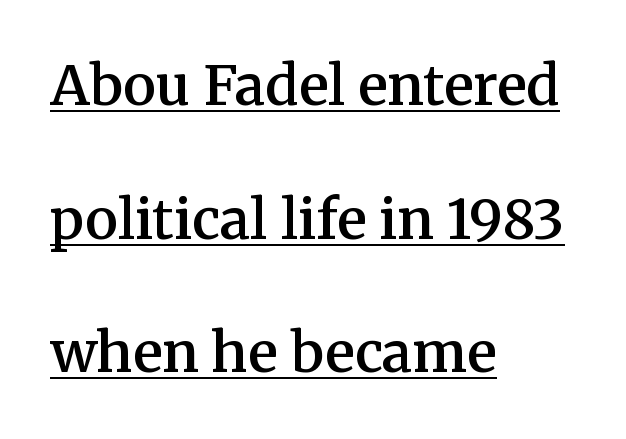
Q: Is the text bold? A: Semi-bold.
Q: Is the text italic (slanted)? A: No, it is upright.
Q: Is the typeface a serif or a sans-serif typeface? A: Serif.
Q: Is the text underlined? A: Yes.
Q: How is the paragraph aligned? A: Left-aligned.
Q: Is the spacing between letters normal or unusually wide? A: Normal.
Q: Is the spacing between lines tight, normal or loose? A: Loose.
Q: Width (condensed, normal, or wide)? A: Normal.
Q: Stroke contrast? A: Medium.
Q: x-height? A: Medium.
Q: Monospaced? A: No.
